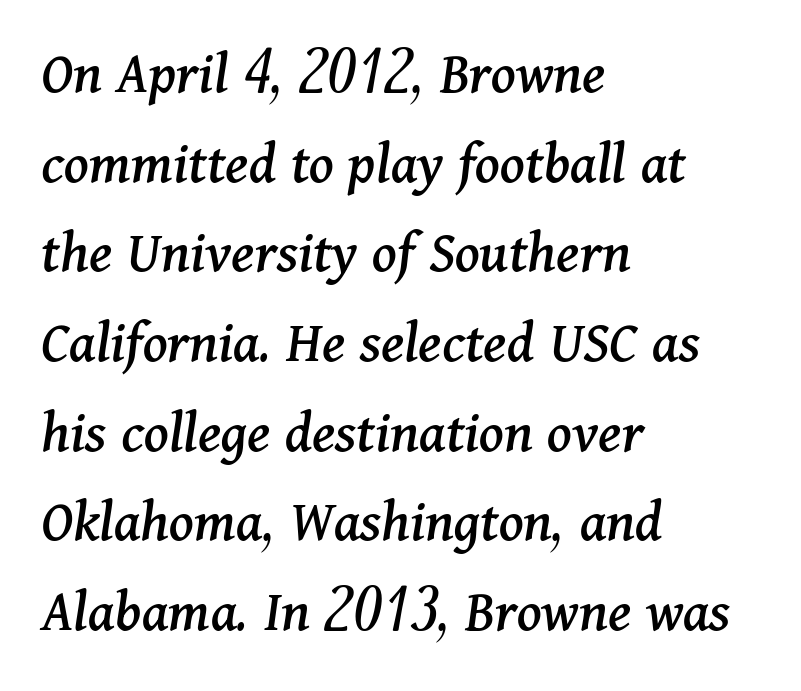
{"serif": "yes", "italic": "yes", "lean": "right", "slant_degrees": 11, "width": "normal", "stroke_contrast": "medium", "x_height": "medium", "monospaced": "no", "underline": "no", "align": "left", "line_spacing": "normal", "line_spacing_ratio": 1.47, "letter_spacing": "normal", "letter_spacing_em": 0.0, "glyph_px": 61}
